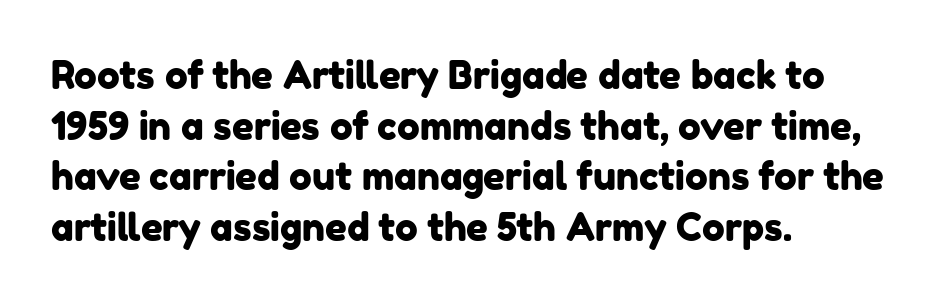
The image shows 38 px sans-serif type; set left-aligned, normal line spacing (1.33x), normal letter spacing, not underlined; low stroke contrast and a medium x-height.
